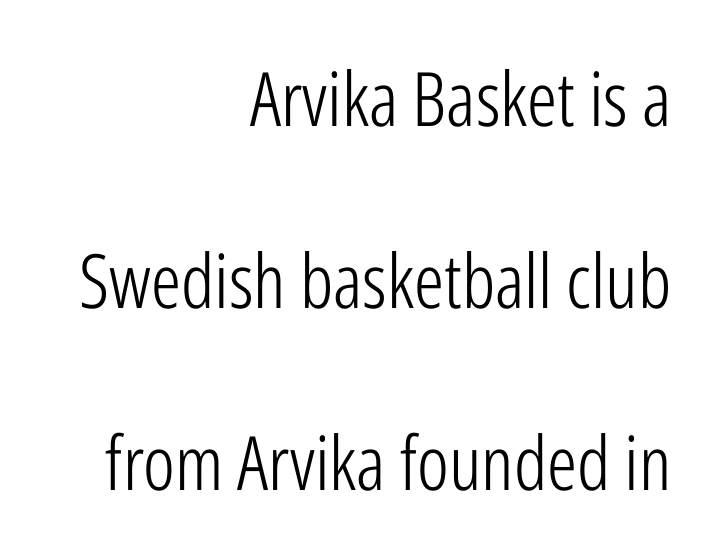
Rows of type keep a wide berth in the vertical direction. Honestly, the letter spacing is just normal — you wouldn't notice it. Designer's note — italics off, roman on. Notice how the passage keeps a crisp vertical edge on the right only. Bare-footed words on every line.
